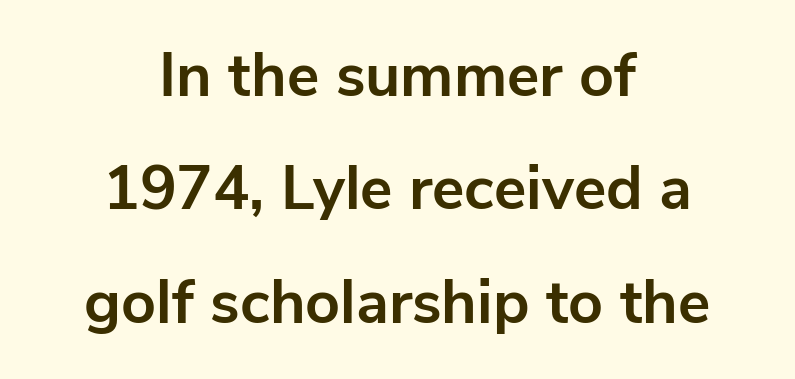
{"serif": "no", "italic": "no", "bold": "yes", "weight": "bold", "width": "normal", "stroke_contrast": "low", "x_height": "medium", "monospaced": "no", "underline": "no", "align": "center", "line_spacing_ratio": 1.86, "letter_spacing": "normal", "letter_spacing_em": 0.0, "glyph_px": 61}
